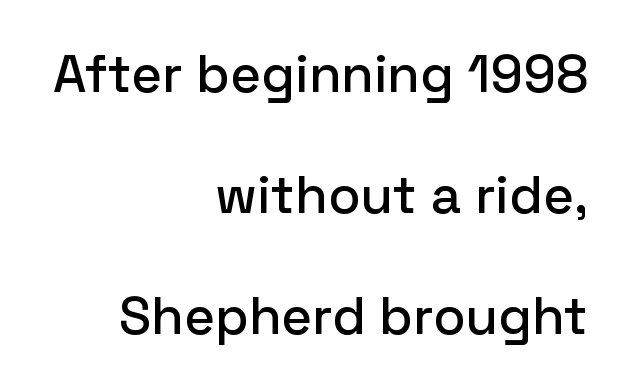
Leading is clearly above the norm, producing a sparse column. Short and long lines alike share a common ending point at right. The type is set solid horizontally, with unmodified tracking. Plain, unruled lines of type. Examine the stroke ends and you'll find no serifs.
